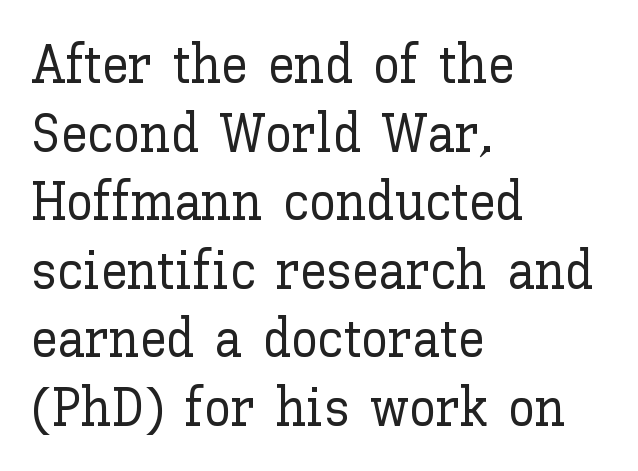
The image shows 54 px text type, upright; set left-aligned, normal line spacing (1.27x), normal letter spacing, not underlined; low stroke contrast and a medium x-height.
